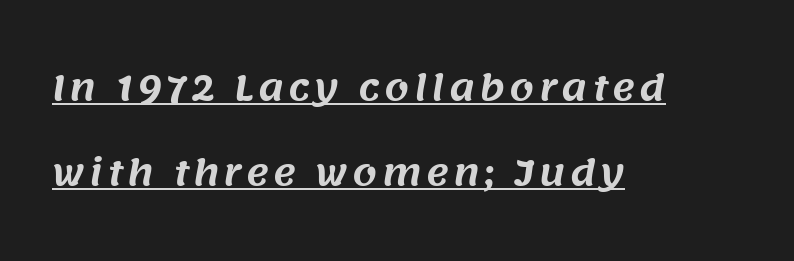
Regarding leading, the lines here are spaced well apart. Character widths vary here, with narrow letters taking less room than wide ones. The text was rendered using a sans face with plain stroke endings. Which margin do the lines hug? The left one — the right edge is uneven. Students, observe the line beneath the letters — that is underlining.
